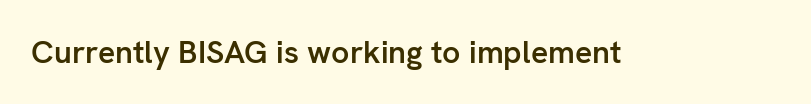
{"serif": "no", "italic": "no", "bold": "semi", "weight": "semibold", "width": "normal", "stroke_contrast": "low", "x_height": "medium", "monospaced": "no", "underline": "no", "letter_spacing": "normal", "letter_spacing_em": 0.0, "glyph_px": 32}
